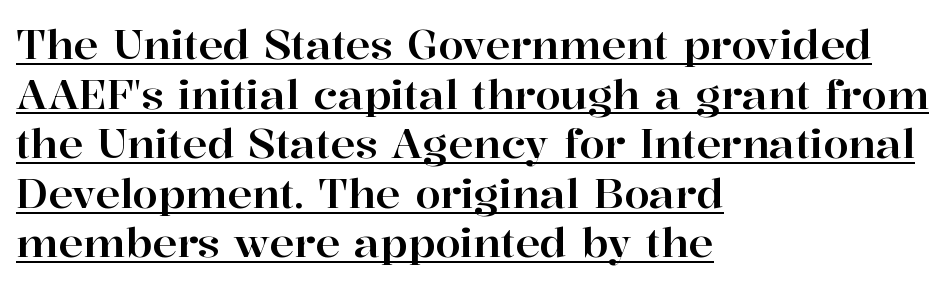
{"serif": "yes", "italic": "no", "width": "normal", "stroke_contrast": "high", "x_height": "medium", "monospaced": "no", "underline": "yes", "align": "left", "line_spacing_ratio": 1.21, "letter_spacing": "normal", "letter_spacing_em": 0.0, "glyph_px": 41}
